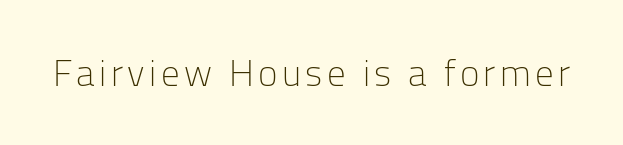
A typesetter would label this face a sans. No word sits above an underline. Upright lettering throughout. Varying glyph widths throughout — classic text-font behaviour. Heft: none added — not bold.
